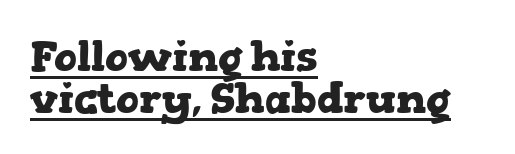
{"serif": "yes", "italic": "no", "bold": "yes", "weight": "heavy", "width": "wide", "stroke_contrast": "low", "x_height": "medium", "monospaced": "no", "underline": "yes", "align": "left", "line_spacing": "tight", "line_spacing_ratio": 0.99, "letter_spacing": "normal", "letter_spacing_em": 0.0, "glyph_px": 42}
